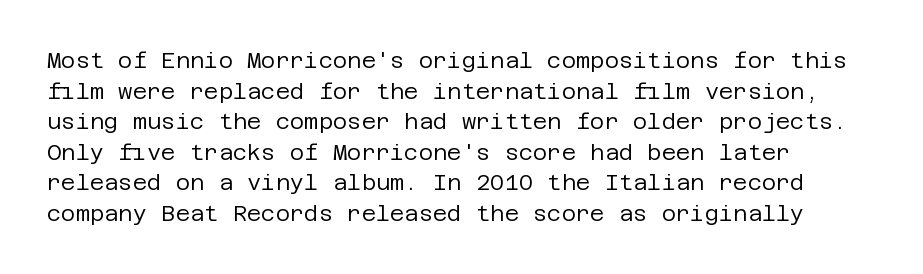
Q: Is the text bold? A: No.
Q: Is the text italic (slanted)? A: No, it is upright.
Q: Is the text underlined? A: No.
Q: How is the paragraph aligned? A: Left-aligned.
Q: Is the spacing between letters normal or unusually wide? A: Normal.
Q: Is the spacing between lines tight, normal or loose? A: Normal.
